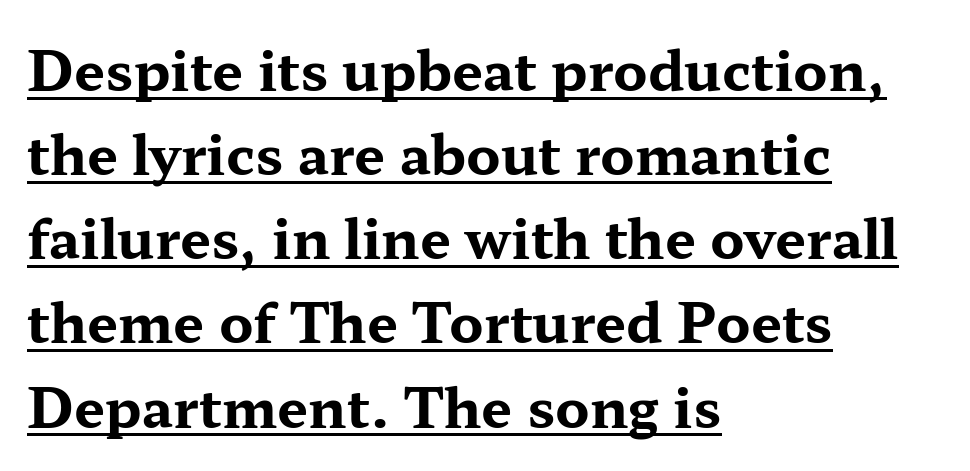
Q: Is the text bold? A: Yes.
Q: Is the text italic (slanted)? A: No, it is upright.
Q: Is the typeface a serif or a sans-serif typeface? A: Serif.
Q: Is the text underlined? A: Yes.
Q: How is the paragraph aligned? A: Left-aligned.
Q: Is the spacing between letters normal or unusually wide? A: Normal.
Q: Is the spacing between lines tight, normal or loose? A: Normal.
Q: Width (condensed, normal, or wide)? A: Wide.
Q: Stroke contrast? A: Medium.
Q: x-height? A: Medium.
Q: Monospaced? A: No.
